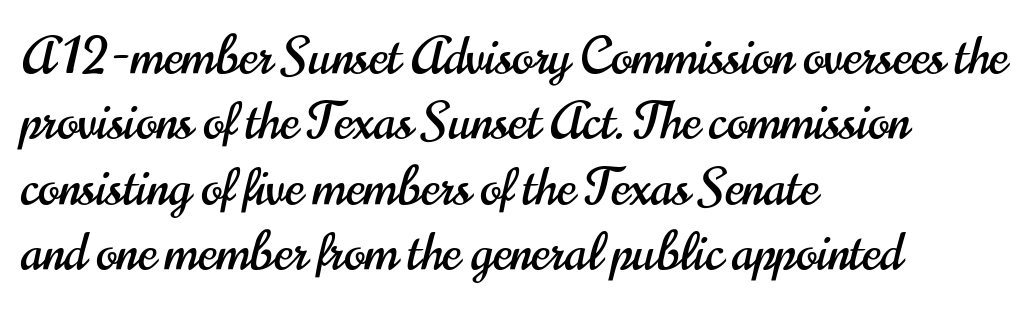
{"serif": "no", "width": "condensed", "stroke_contrast": "high", "x_height": "small", "monospaced": "no", "underline": "no", "align": "left", "line_spacing": "normal", "line_spacing_ratio": 1.31, "letter_spacing": "normal", "letter_spacing_em": 0.0, "glyph_px": 50}
